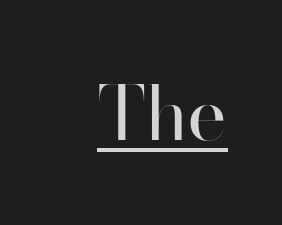
The letters sit at their default tracking, neither squeezed nor spread. Vertical stems look standard width or narrower in stroke. These characters rest on top of a visible drawn line. A typesetter would label this face a sans. Spacing verdict: proportional, widths tailored to each character.
